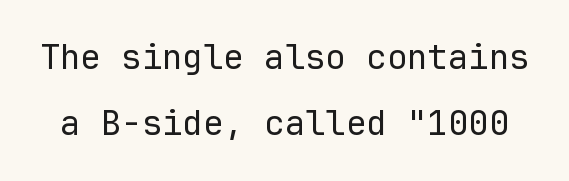
Tracking here is standard; glyphs follow each other at the usual distance. One glance says open: line gaps are wider than usual. Vertical strokes here are truly vertical. Serif or sans? Sans — the stroke terminals are bare. Bold? No — there's no thickening of the strokes. The space beneath each line is pristine and unruled.
